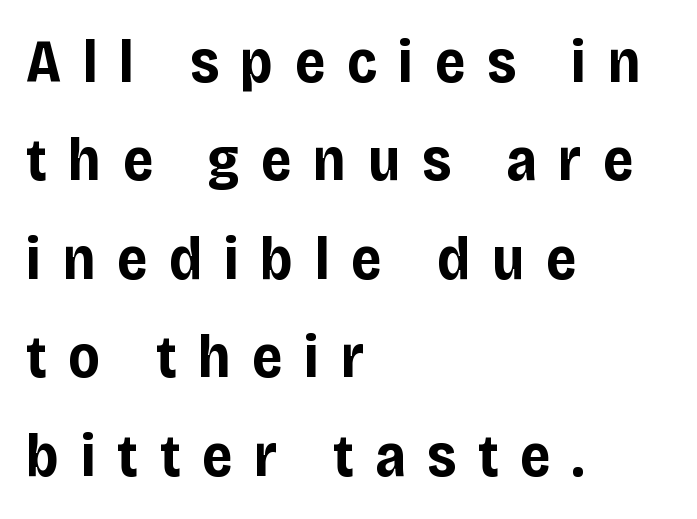
Students, note that the glyphs here are deliberately spaced far apart. Stroke thickness is high; the sample reads as a true bold. Notice how the stems are strictly vertical — no italics here. No word sits above an underline. Varying glyph widths throughout — classic text-font behaviour.
